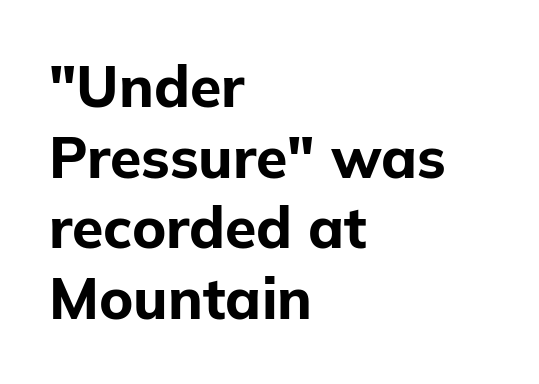
The image shows 57 px bold sans-serif type, upright; set left-aligned, line spacing 1.24x, normal letter spacing, not underlined; low stroke contrast and a medium x-height.
